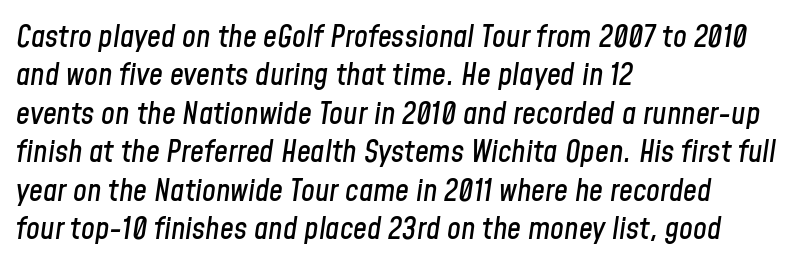
Q: Is the text italic (slanted)? A: Yes, it leans right by about 8 degrees.
Q: Is the text underlined? A: No.
Q: How is the paragraph aligned? A: Left-aligned.
Q: Is the spacing between letters normal or unusually wide? A: Normal.
Q: Width (condensed, normal, or wide)? A: Condensed.
Q: Stroke contrast? A: Low.
Q: x-height? A: Medium.
Q: Monospaced? A: No.
